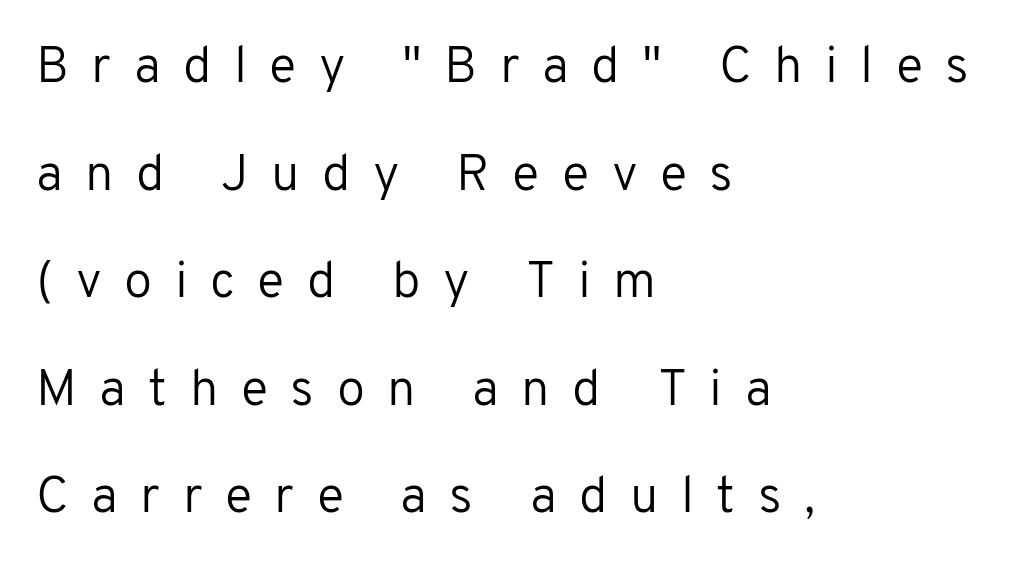
Ascenders rise straight up at ninety degrees. The leading is generous, giving the passage an open texture. Display-style spreading of the glyphs; the letterfit is very open. Honestly, there is no underline to notice here at all. The rendering shows plain stroke endings on the letterforms — a sans-serif design. Horizontal alignment here is leftward, the default for most running prose.
